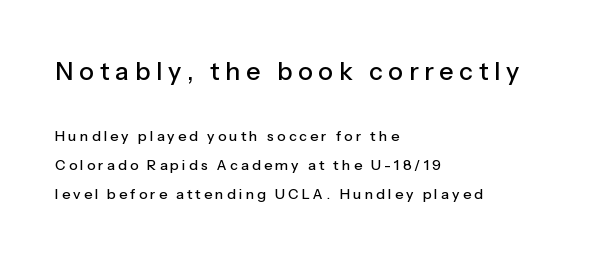
The image shows 25 px text type, upright; set left-aligned, loose line spacing (2.07x), unusually wide letter spacing (+0.23 em), not underlined; the first (top) block is 1.79x larger.
